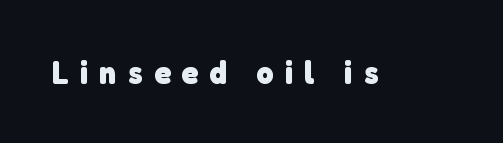
Q: Is the text bold? A: Yes.
Q: Is the typeface a serif or a sans-serif typeface? A: Sans-serif.
Q: Is the text underlined? A: No.
Q: Is the spacing between letters normal or unusually wide? A: Unusually wide.
Q: Width (condensed, normal, or wide)? A: Normal.
Q: Stroke contrast? A: Low.
Q: x-height? A: Medium.
Q: Monospaced? A: No.
